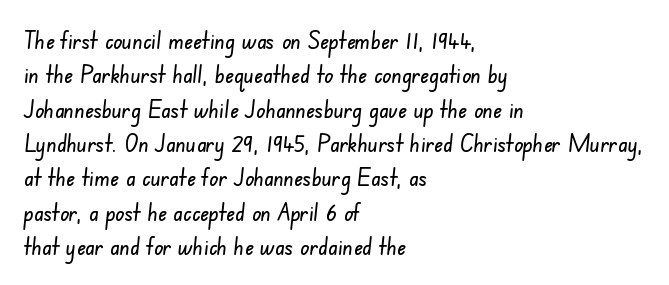
Q: Is the text underlined? A: No.
Q: How is the paragraph aligned? A: Left-aligned.
Q: Is the spacing between letters normal or unusually wide? A: Normal.
Q: Is the spacing between lines tight, normal or loose? A: Normal.
